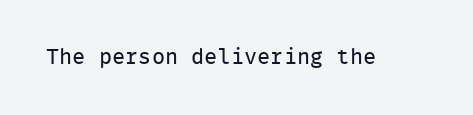
The image shows 22 px text type, upright; set normal letter spacing, not underlined.
